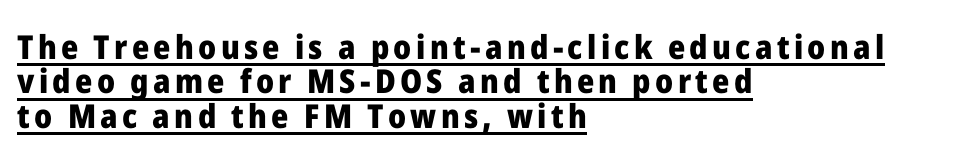
{"serif": "no", "italic": "no", "bold": "yes", "weight": "heavy", "width": "normal", "stroke_contrast": "low", "x_height": "medium", "monospaced": "no", "underline": "yes", "align": "left", "line_spacing": "tight", "line_spacing_ratio": 1.04, "glyph_px": 33}
